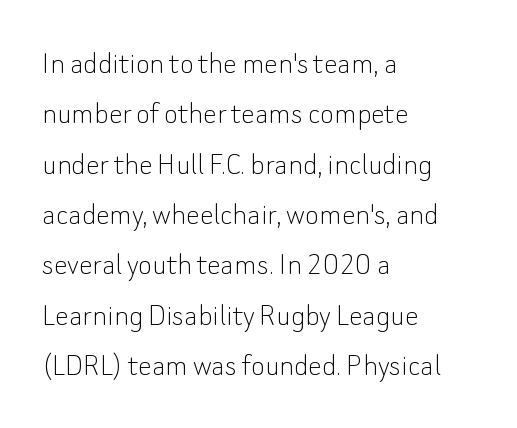
{"serif": "no", "italic": "no", "bold": "no", "weight": "thin", "width": "normal", "stroke_contrast": "low", "x_height": "small", "monospaced": "no", "underline": "no", "align": "left", "line_spacing": "normal", "line_spacing_ratio": 1.48, "letter_spacing": "normal", "letter_spacing_em": 0.0, "glyph_px": 34}
